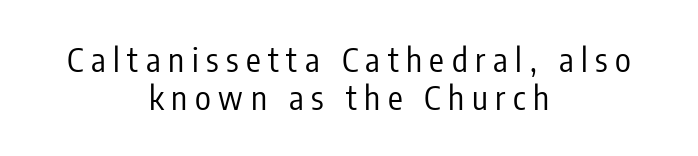
{"serif": "no", "italic": "no", "bold": "no", "weight": "regular", "width": "condensed", "stroke_contrast": "low", "x_height": "medium", "monospaced": "no", "underline": "no", "align": "center", "line_spacing": "tight", "line_spacing_ratio": 1.15, "letter_spacing": "wide", "letter_spacing_em": 0.23, "glyph_px": 33}
